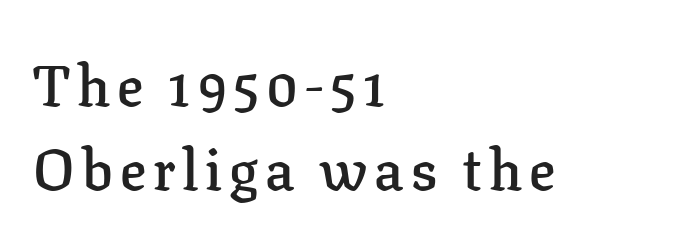
Q: Is the text bold? A: Semi-bold.
Q: Is the text italic (slanted)? A: No, it is upright.
Q: Is the typeface a serif or a sans-serif typeface? A: Serif.
Q: Is the text underlined? A: No.
Q: How is the paragraph aligned? A: Left-aligned.
Q: Is the spacing between lines tight, normal or loose? A: Normal.
Q: Width (condensed, normal, or wide)? A: Normal.
Q: Stroke contrast? A: Low.
Q: x-height? A: Medium.
Q: Monospaced? A: No.
